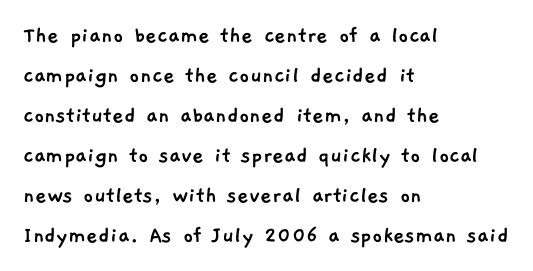
{"underline": "no", "align": "left", "line_spacing": "normal", "line_spacing_ratio": 1.6, "letter_spacing": "normal", "letter_spacing_em": 0.0, "glyph_px": 25}
